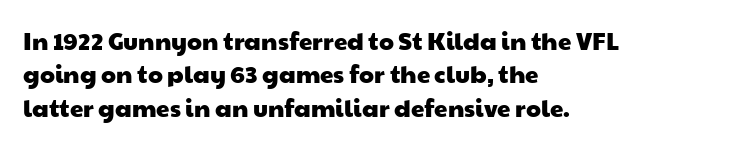
{"underline": "no", "align": "left", "line_spacing": "normal", "line_spacing_ratio": 1.39, "letter_spacing": "normal", "letter_spacing_em": 0.0, "glyph_px": 24}
